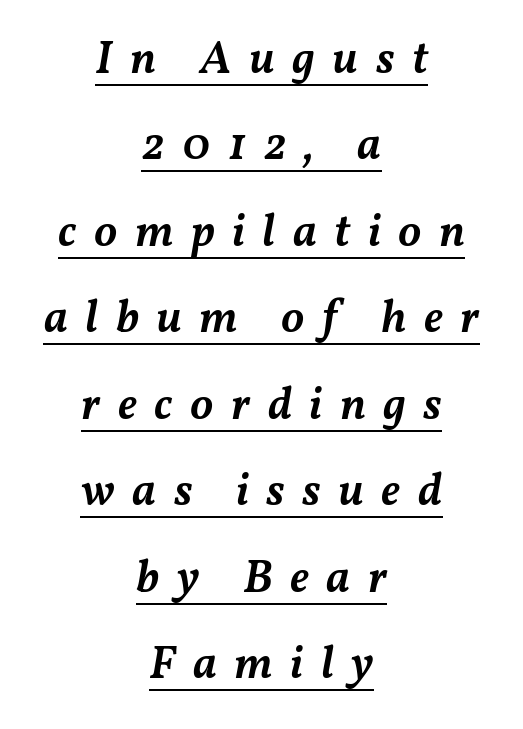
Q: Is the text bold? A: Semi-bold.
Q: Is the text italic (slanted)? A: Yes, it leans right by about 11 degrees.
Q: Is the text underlined? A: Yes.
Q: How is the paragraph aligned? A: Centered.
Q: Is the spacing between letters normal or unusually wide? A: Unusually wide.
Q: Width (condensed, normal, or wide)? A: Normal.
Q: Stroke contrast? A: Medium.
Q: x-height? A: Medium.
Q: Monospaced? A: No.
